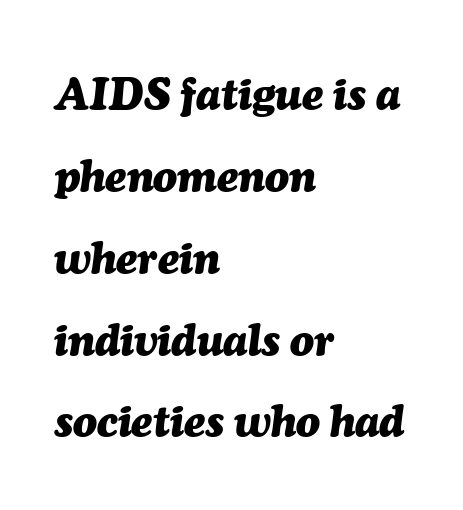
The image shows 44 px heavy type, italic (leaning right); set left-aligned, line spacing 1.86x, normal letter spacing, not underlined; medium stroke contrast and a medium x-height.
